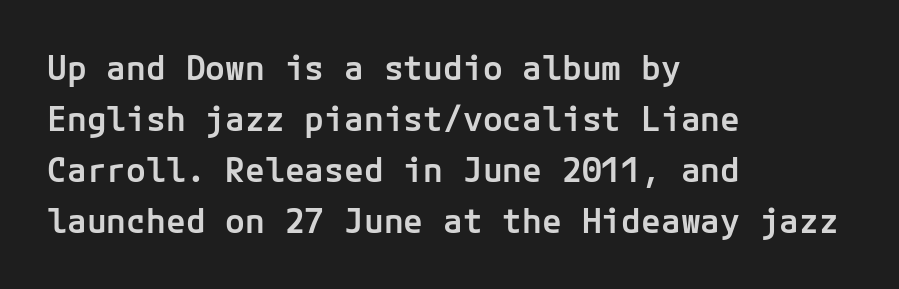
A student would call this left alignment; a typographer would say flush left, rag right. Nothing sits at the stroke ends, so this counts as sans-serif. The line texture is even and compact thanks to regular tracking. The space between consecutive lines is moderate.
